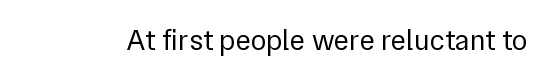
Q: Is the text bold? A: No.
Q: Is the text italic (slanted)? A: No, it is upright.
Q: Is the typeface a serif or a sans-serif typeface? A: Sans-serif.
Q: Is the text underlined? A: No.
Q: Is the spacing between letters normal or unusually wide? A: Normal.
Q: Width (condensed, normal, or wide)? A: Normal.
Q: x-height? A: Medium.
Q: Monospaced? A: No.
